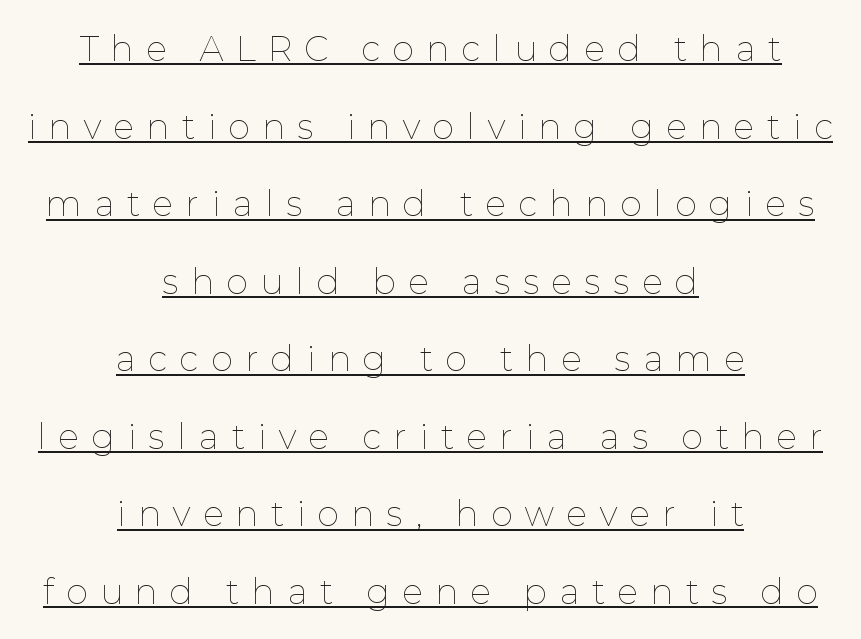
Q: Is the text bold? A: No.
Q: Is the text italic (slanted)? A: No, it is upright.
Q: Is the text underlined? A: Yes.
Q: How is the paragraph aligned? A: Centered.
Q: Is the spacing between letters normal or unusually wide? A: Unusually wide.
Q: Is the spacing between lines tight, normal or loose? A: Loose.
Q: Width (condensed, normal, or wide)? A: Normal.
Q: Stroke contrast? A: Low.
Q: x-height? A: Medium.
Q: Monospaced? A: No.
